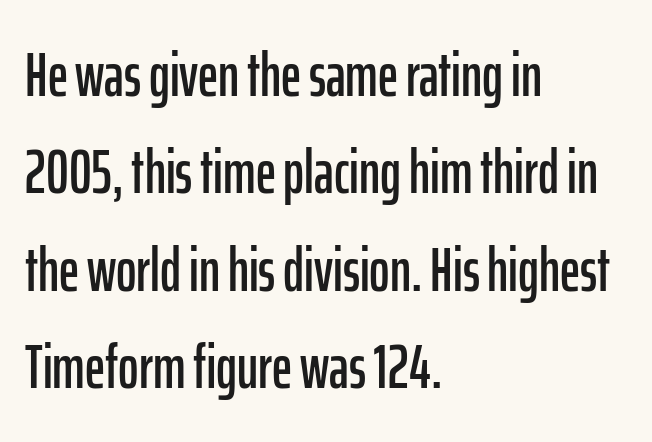
Q: Is the text italic (slanted)? A: No, it is upright.
Q: Is the typeface a serif or a sans-serif typeface? A: Sans-serif.
Q: Is the text underlined? A: No.
Q: How is the paragraph aligned? A: Left-aligned.
Q: Is the spacing between letters normal or unusually wide? A: Normal.
Q: Is the spacing between lines tight, normal or loose? A: Normal.
Q: Width (condensed, normal, or wide)? A: Condensed.
Q: Stroke contrast? A: Low.
Q: x-height? A: Medium.
Q: Monospaced? A: No.
